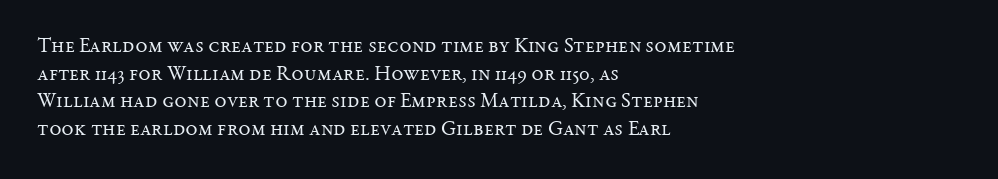
{"italic": "no", "bold": "no", "underline": "no", "align": "left", "line_spacing": "normal", "line_spacing_ratio": 1.31, "letter_spacing": "normal", "letter_spacing_em": 0.0, "glyph_px": 21}
